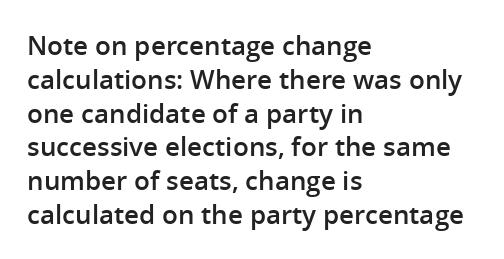
{"italic": "no", "bold": "semi", "underline": "no", "align": "left", "line_spacing": "normal", "line_spacing_ratio": 1.3, "letter_spacing": "normal", "letter_spacing_em": 0.0, "glyph_px": 26}
